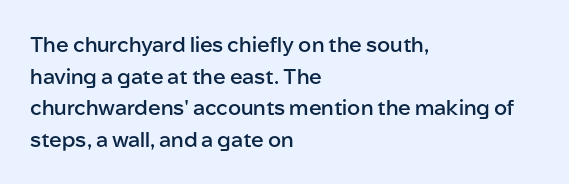
Q: Is the text bold? A: Semi-bold.
Q: Is the text italic (slanted)? A: No, it is upright.
Q: Is the text underlined? A: No.
Q: How is the paragraph aligned? A: Left-aligned.
Q: Is the spacing between letters normal or unusually wide? A: Normal.
Q: Is the spacing between lines tight, normal or loose? A: Normal.
